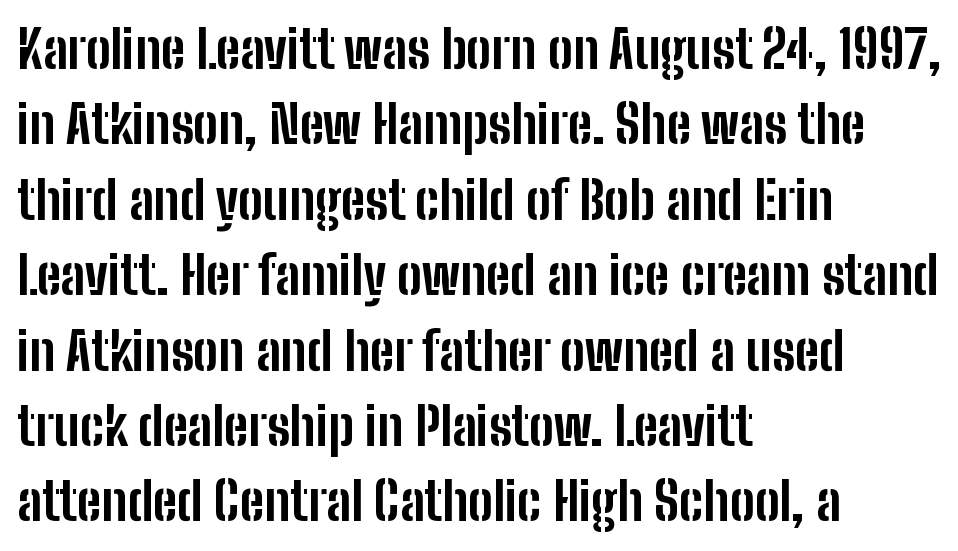
Q: Is the text bold? A: Yes.
Q: Is the text italic (slanted)? A: No, it is upright.
Q: Is the typeface a serif or a sans-serif typeface? A: Sans-serif.
Q: Is the text underlined? A: No.
Q: How is the paragraph aligned? A: Left-aligned.
Q: Is the spacing between letters normal or unusually wide? A: Normal.
Q: Is the spacing between lines tight, normal or loose? A: Normal.
Q: Width (condensed, normal, or wide)? A: Condensed.
Q: Stroke contrast? A: Low.
Q: x-height? A: Medium.
Q: Monospaced? A: No.
